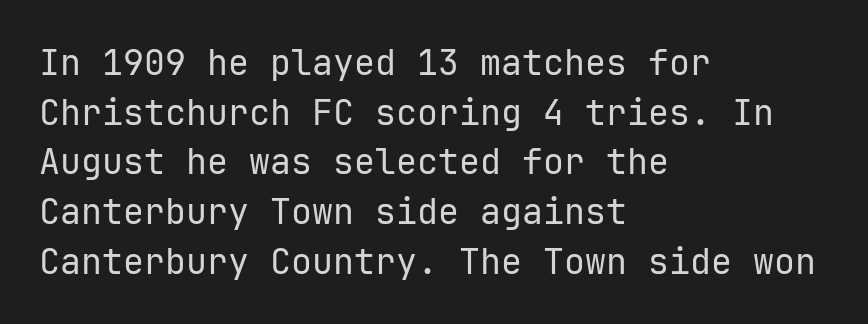
Typeset ragged right — the left edge is the straight one. The letters stand upright; this is a roman face. The text was rendered using a sans face with plain stroke endings. The words here are not underlined. Line spacing here is normal. Between one letter and the next there's only the usual sliver of space.
